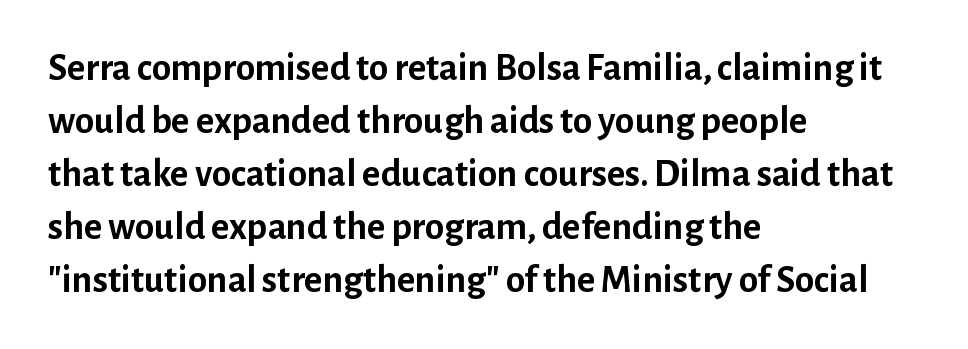
Q: Is the text bold? A: Yes.
Q: Is the text italic (slanted)? A: No, it is upright.
Q: Is the typeface a serif or a sans-serif typeface? A: Sans-serif.
Q: Is the text underlined? A: No.
Q: How is the paragraph aligned? A: Left-aligned.
Q: Is the spacing between letters normal or unusually wide? A: Normal.
Q: Is the spacing between lines tight, normal or loose? A: Normal.
Q: Width (condensed, normal, or wide)? A: Normal.
Q: Stroke contrast? A: Low.
Q: x-height? A: Medium.
Q: Monospaced? A: No.
